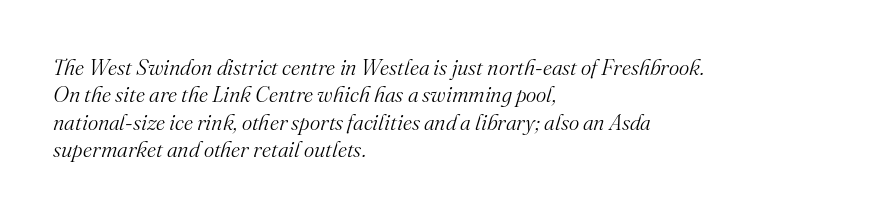
These lines are set flush left with a ragged right edge. Observe the ordinary spacing: letters are neighbours, not strangers. Rows of type keep a routine distance in the vertical direction. Type without underlining. It's the slanting kind of type.
